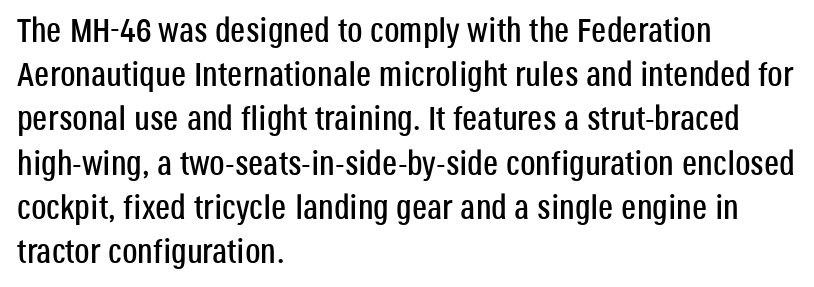
The image shows 34 px condensed sans-serif type, upright; set left-aligned, normal line spacing (1.3x), normal letter spacing, not underlined; low stroke contrast and a large x-height.
